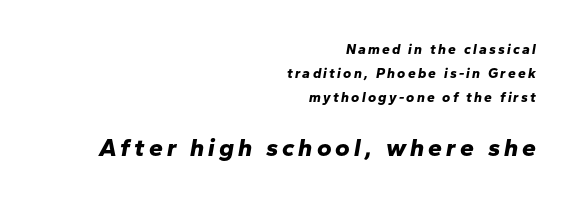
The image shows 25 px bold type, italic (leaning right); set right-aligned, line spacing 1.71x, not underlined; the second (bottom) block is 1.79x larger.
